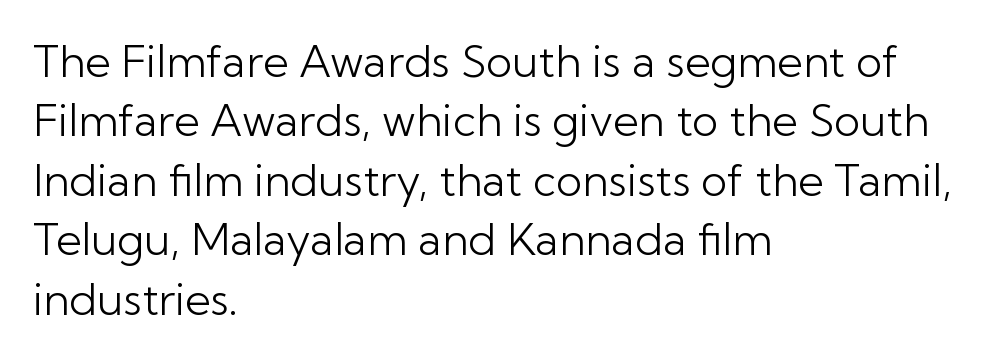
Q: Is the text bold? A: No.
Q: Is the text italic (slanted)? A: No, it is upright.
Q: Is the typeface a serif or a sans-serif typeface? A: Sans-serif.
Q: Is the text underlined? A: No.
Q: How is the paragraph aligned? A: Left-aligned.
Q: Is the spacing between letters normal or unusually wide? A: Normal.
Q: Is the spacing between lines tight, normal or loose? A: Normal.
Q: Width (condensed, normal, or wide)? A: Normal.
Q: Stroke contrast? A: Low.
Q: x-height? A: Medium.
Q: Monospaced? A: No.
